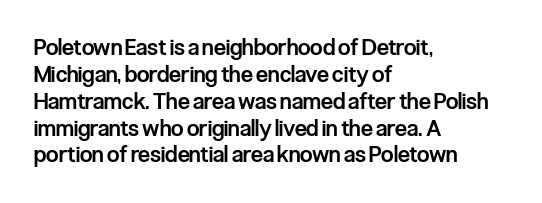
{"italic": "no", "bold": "semi", "underline": "no", "align": "left", "line_spacing_ratio": 1.22, "letter_spacing": "normal", "letter_spacing_em": 0.0, "glyph_px": 22}
